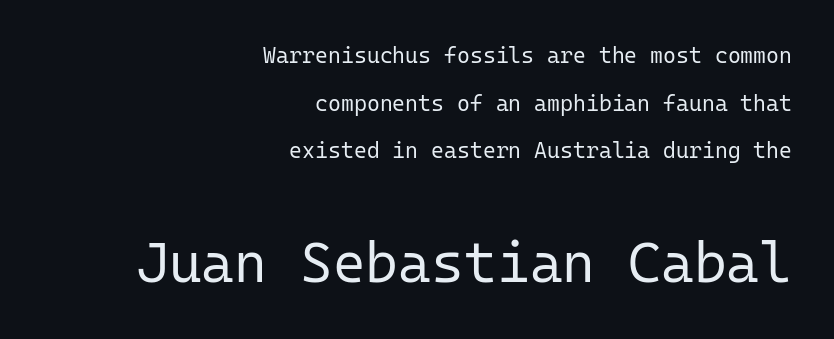
{"serif": "no", "italic": "no", "bold": "no", "weight": "regular", "width": "normal", "stroke_contrast": "low", "x_height": "medium", "monospaced": "yes", "underline": "no", "align": "right", "line_spacing": "loose", "line_spacing_ratio": 2.17, "letter_spacing": "normal", "letter_spacing_em": 0.0, "larger_block": "second", "size_ratio": 2.55, "glyph_px": 56}
